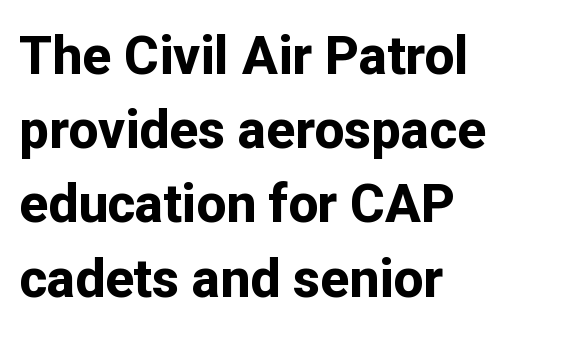
The image shows 53 px bold sans-serif type, upright; set left-aligned, normal line spacing (1.4x), normal letter spacing, not underlined; low stroke contrast and a medium x-height.
